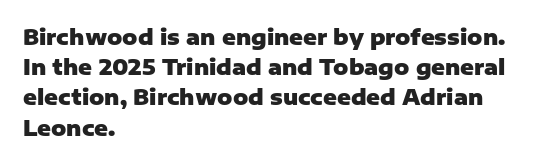
The image shows 21 px bold type, upright; set left-aligned, normal line spacing (1.44x), normal letter spacing, not underlined.
